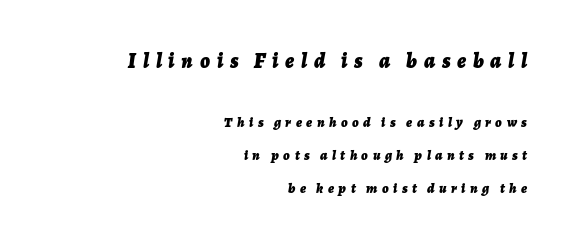
{"italic": "yes", "lean": "right", "slant_degrees": 7, "bold": "yes", "underline": "no", "align": "right", "line_spacing": "loose", "line_spacing_ratio": 2.36, "letter_spacing": "wide", "letter_spacing_em": 0.32, "larger_block": "first", "size_ratio": 1.5, "glyph_px": 21}
